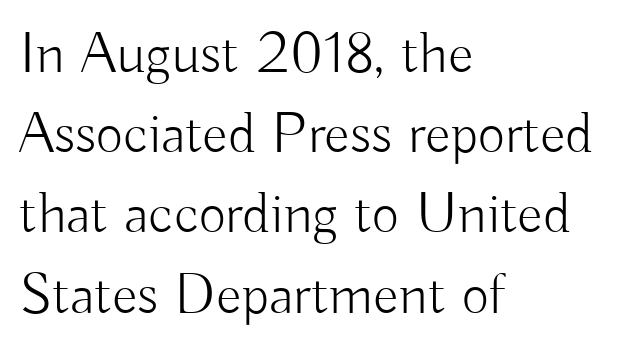
Q: Is the text bold? A: No.
Q: Is the text italic (slanted)? A: No, it is upright.
Q: Is the typeface a serif or a sans-serif typeface? A: Sans-serif.
Q: Is the text underlined? A: No.
Q: How is the paragraph aligned? A: Left-aligned.
Q: Is the spacing between letters normal or unusually wide? A: Normal.
Q: Is the spacing between lines tight, normal or loose? A: Normal.
Q: Width (condensed, normal, or wide)? A: Normal.
Q: Stroke contrast? A: Low.
Q: x-height? A: Small.
Q: Monospaced? A: No.
